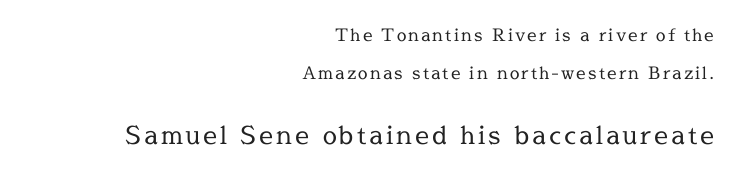
The image shows 25 px text type, upright; set right-aligned, loose line spacing (2.21x), not underlined; the second (bottom) block is 1.47x larger.
